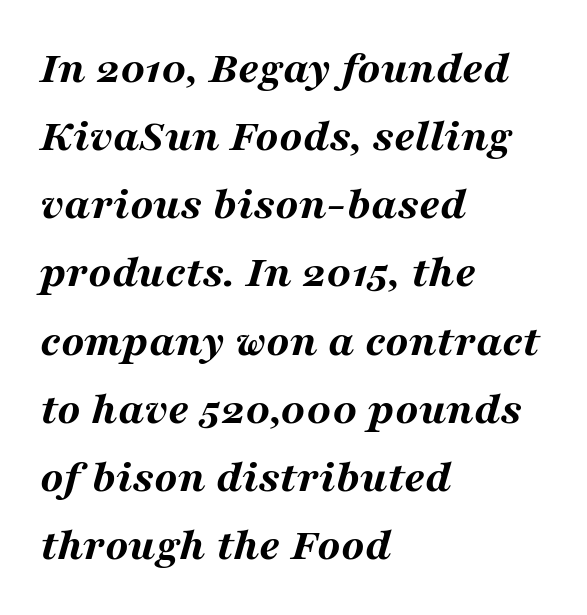
{"italic": "yes", "lean": "right", "slant_degrees": 16, "bold": "yes", "weight": "bold", "width": "wide", "stroke_contrast": "medium", "x_height": "medium", "monospaced": "no", "underline": "no", "align": "left", "line_spacing": "normal", "line_spacing_ratio": 1.45, "letter_spacing": "normal", "letter_spacing_em": 0.0, "glyph_px": 47}
